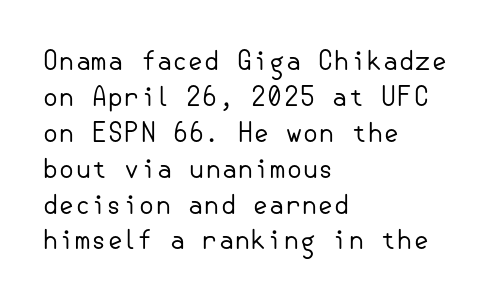
Q: Is the text bold? A: No.
Q: Is the text italic (slanted)? A: No, it is upright.
Q: Is the text underlined? A: No.
Q: How is the paragraph aligned? A: Left-aligned.
Q: Is the spacing between letters normal or unusually wide? A: Normal.
Q: Is the spacing between lines tight, normal or loose? A: Normal.
